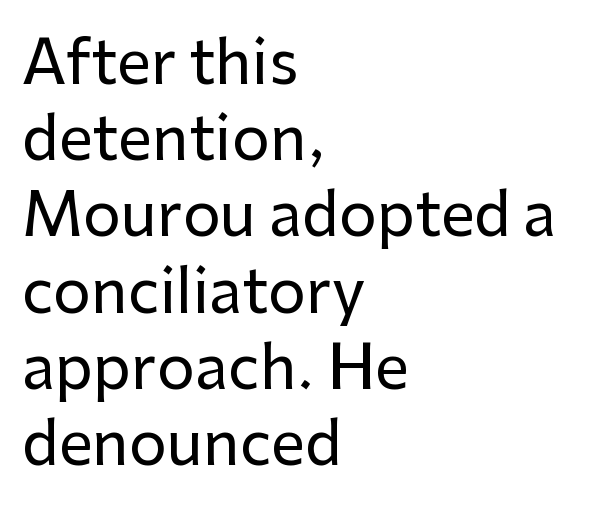
The image shows 60 px sans-serif type, upright; set left-aligned, normal line spacing (1.27x), normal letter spacing, not underlined; low stroke contrast and a medium x-height.
